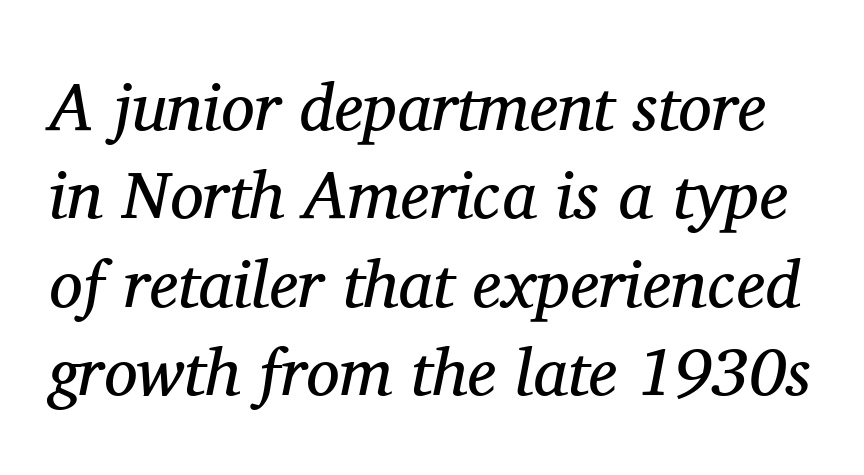
{"serif": "yes", "italic": "yes", "lean": "right", "slant_degrees": 11, "bold": "no", "weight": "regular", "width": "normal", "stroke_contrast": "medium", "x_height": "medium", "monospaced": "no", "underline": "no", "line_spacing": "normal", "line_spacing_ratio": 1.32, "letter_spacing": "normal", "letter_spacing_em": 0.0, "glyph_px": 67}
